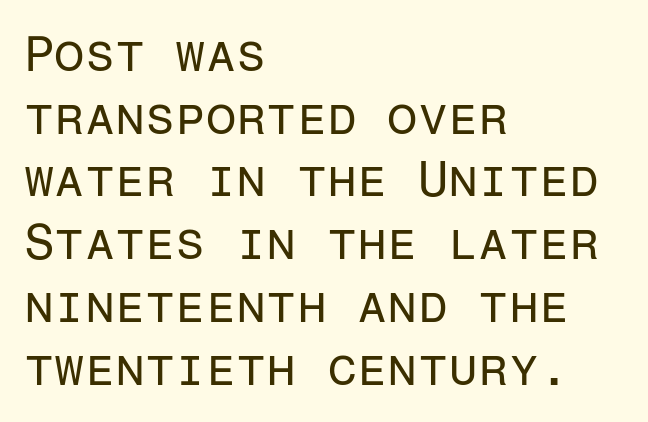
Q: Is the text bold? A: No.
Q: Is the text italic (slanted)? A: No, it is upright.
Q: Is the typeface a serif or a sans-serif typeface? A: Sans-serif.
Q: Is the text underlined? A: No.
Q: How is the paragraph aligned? A: Left-aligned.
Q: Is the spacing between letters normal or unusually wide? A: Normal.
Q: Is the spacing between lines tight, normal or loose? A: Normal.
Q: Width (condensed, normal, or wide)? A: Normal.
Q: Stroke contrast? A: Low.
Q: x-height? A: Medium.
Q: Monospaced? A: Yes.
